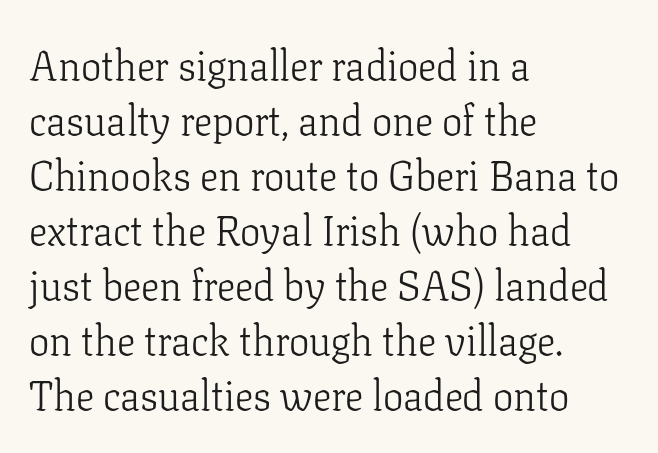
The image shows 41 px light serif type, upright; set left-aligned, normal line spacing (1.34x), normal letter spacing, not underlined; low stroke contrast and a medium x-height.
